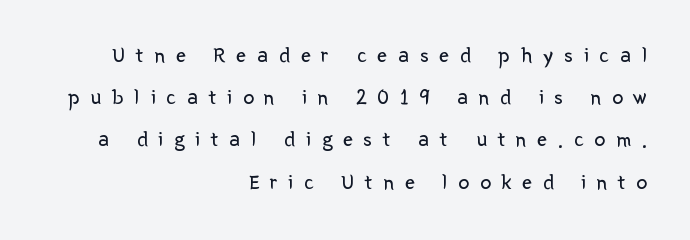
Heft: none added — not bold. The lettering holds an erect, upright posture throughout. If you drew a ruler down the right edge, every line would touch it. The face used here is rendered with a markedly widened letterfit. Quick note: interline space is abundant.
